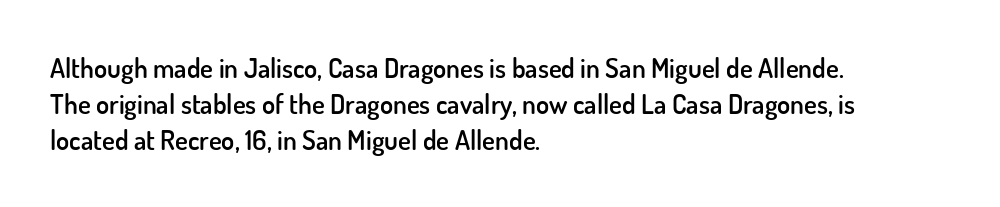
Q: Is the text bold? A: Semi-bold.
Q: Is the text italic (slanted)? A: No, it is upright.
Q: Is the text underlined? A: No.
Q: How is the paragraph aligned? A: Left-aligned.
Q: Is the spacing between letters normal or unusually wide? A: Normal.
Q: Is the spacing between lines tight, normal or loose? A: Normal.
